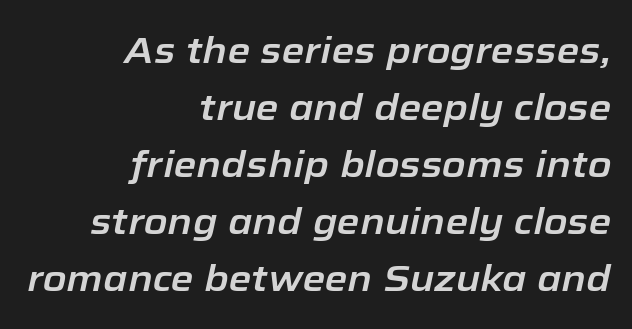
{"italic": "yes", "lean": "right", "slant_degrees": 12, "width": "normal", "stroke_contrast": "low", "x_height": "medium", "monospaced": "no", "underline": "no", "align": "right", "line_spacing": "normal", "line_spacing_ratio": 1.54, "letter_spacing": "normal", "letter_spacing_em": 0.0, "glyph_px": 37}
